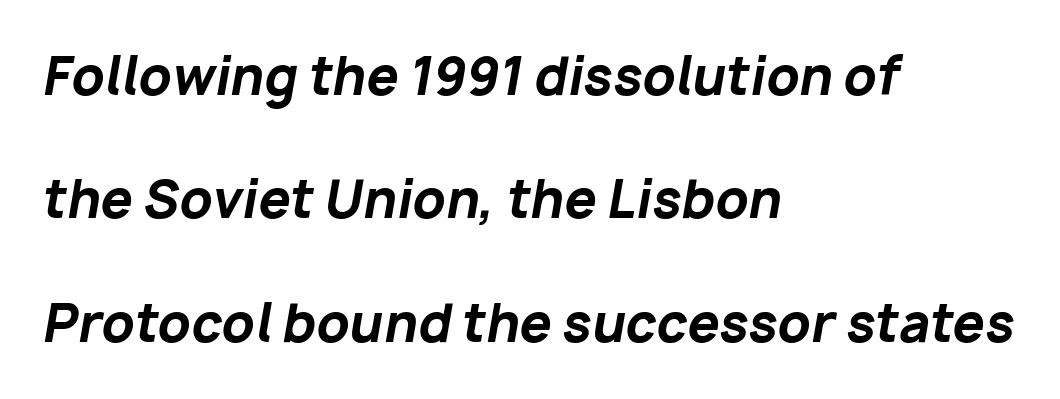
Q: Is the text bold? A: Yes.
Q: Is the text italic (slanted)? A: Yes, it leans right by about 10 degrees.
Q: Is the text underlined? A: No.
Q: How is the paragraph aligned? A: Left-aligned.
Q: Is the spacing between letters normal or unusually wide? A: Normal.
Q: Is the spacing between lines tight, normal or loose? A: Loose.
Q: Width (condensed, normal, or wide)? A: Normal.
Q: Stroke contrast? A: Low.
Q: x-height? A: Medium.
Q: Monospaced? A: No.
